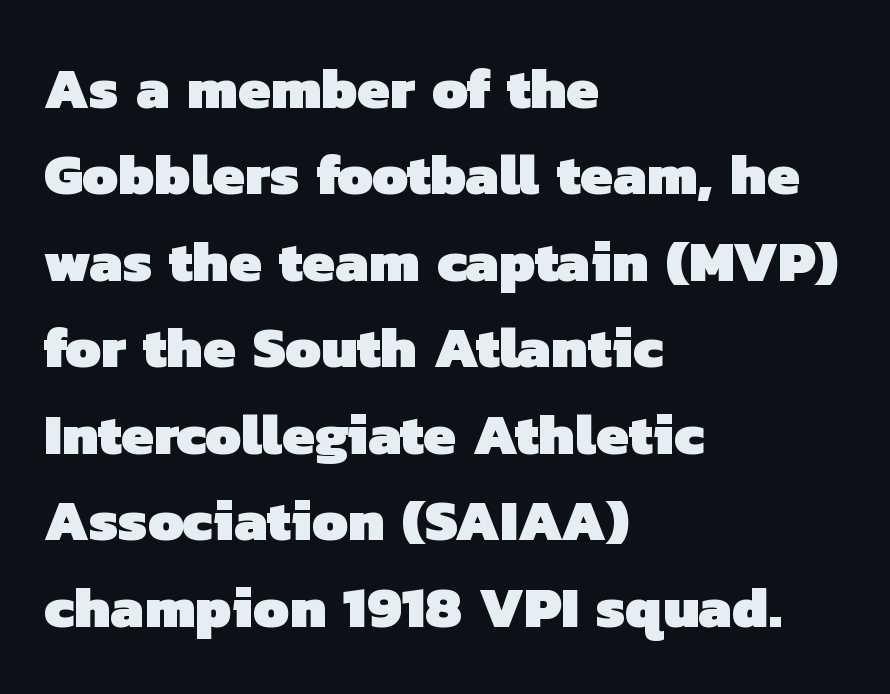
Caption: bold face, heavy strokes. Nobody drew a line under any word here. Each word holds together tightly as a unit, with standard inter-letter gaps. The face used here is proportionally spaced, like ordinary book or web type. Regarding leading, the lines here are spaced in the standard way. These lines stack with their left ends in a neat column.
